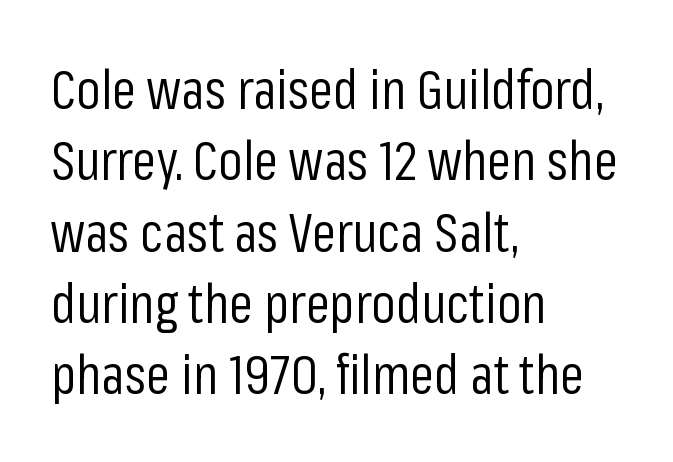
Q: Is the text bold? A: No.
Q: Is the text italic (slanted)? A: No, it is upright.
Q: Is the typeface a serif or a sans-serif typeface? A: Sans-serif.
Q: Is the text underlined? A: No.
Q: How is the paragraph aligned? A: Left-aligned.
Q: Is the spacing between letters normal or unusually wide? A: Normal.
Q: Is the spacing between lines tight, normal or loose? A: Normal.
Q: Width (condensed, normal, or wide)? A: Condensed.
Q: Stroke contrast? A: Low.
Q: x-height? A: Medium.
Q: Monospaced? A: No.
